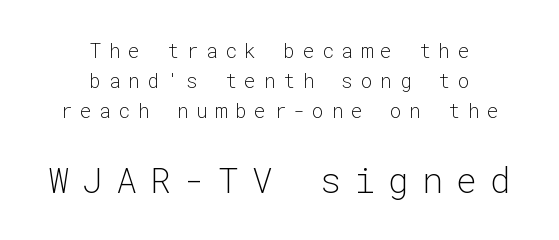
{"serif": "no", "italic": "no", "bold": "no", "weight": "light", "width": "normal", "stroke_contrast": "low", "x_height": "medium", "monospaced": "yes", "underline": "no", "align": "center", "line_spacing": "normal", "line_spacing_ratio": 1.51, "letter_spacing": "wide", "letter_spacing_em": 0.37, "larger_block": "second", "size_ratio": 1.75, "glyph_px": 35}
